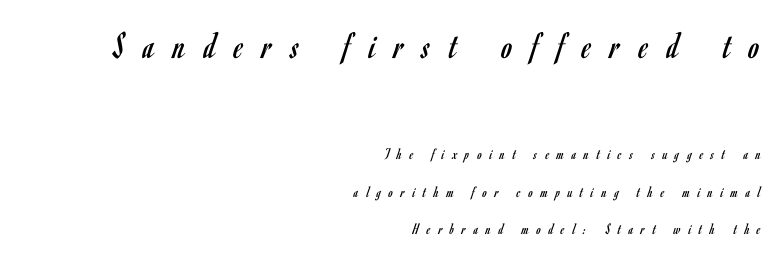
The paragraph has a hard right edge and a soft left edge. The tracking jumps out immediately: characters are airy and widely separated. Stem width sits at or under what a default text font uses.
